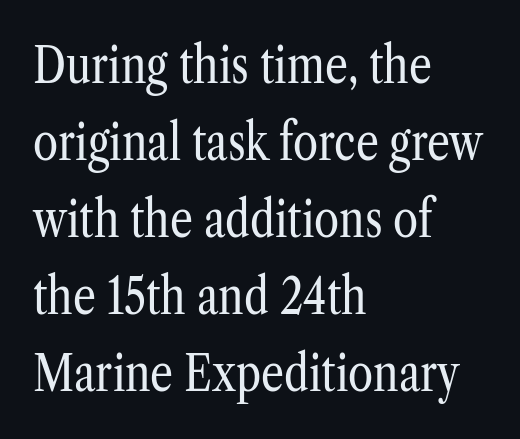
The image shows 51 px regular-weight, condensed serif type, upright; set left-aligned, normal line spacing (1.51x), normal letter spacing, not underlined; low stroke contrast and a medium x-height.
